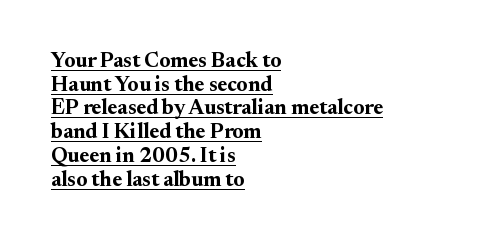
Every character sits straight up, as roman type does. You'd pick this weight for a headline — it's a proper bold. Regarding leading, the lines here are crowded together. Caption: standard tracking, unaltered. Emphasis is given by a line drawn under the lettering. Is the block centered? No — it sits flush against the left margin.
